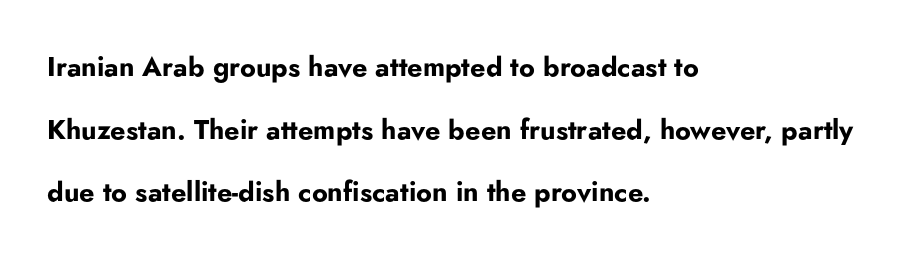
Heft: maximum for text — a bold. Descenders are the only things crossing below the line. Letter spacing: default. A typesetter would call this leading open, well beyond the default. This rendering uses left alignment, leaving the right contour irregular. The letters stand upright; this is a roman face.
